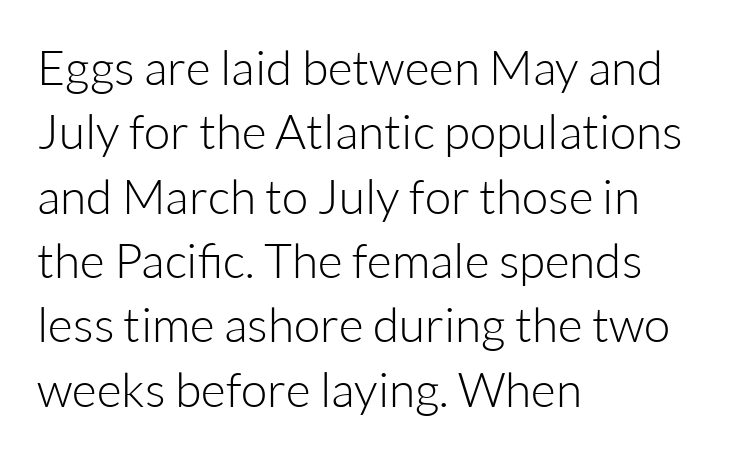
Bare-footed words on every line. Every character sits straight up, as roman type does. These lines are set flush left with a ragged right edge. Note the varied advance widths — an 'i' is clearly narrower than an 'm'. Leading matches the norm, producing a regular column. Nothing unusual about the tracking: characters are spaced as the font intends.
